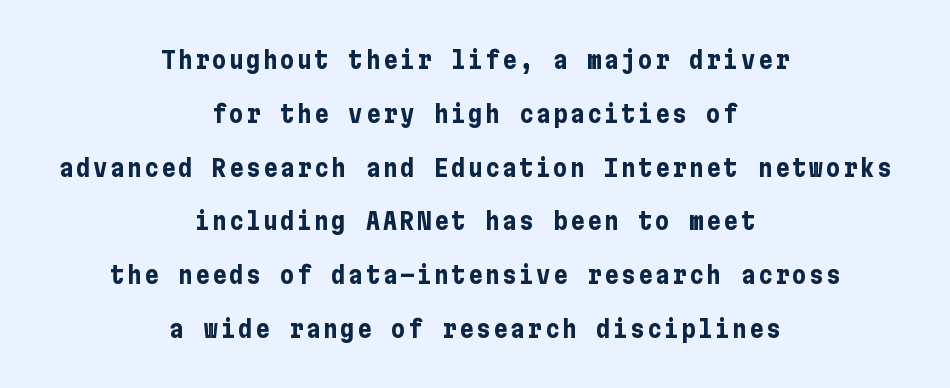
The image shows 24 px bold type, upright; set centered, loose line spacing (2.24x), not underlined.
